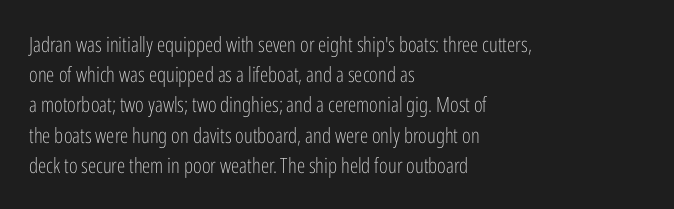
Regarding leading, the lines here are spaced in the standard way. Underline: absent. A classic flush-left, rag-right setting is used for this passage. Every character sits straight up, as roman type does.
